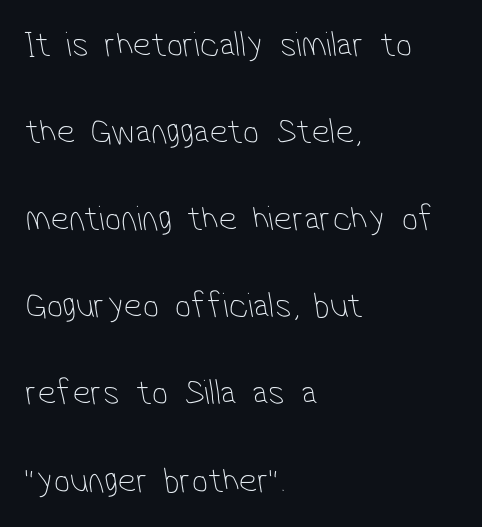
Q: Is the text bold? A: No.
Q: Is the typeface a serif or a sans-serif typeface? A: Sans-serif.
Q: Is the text underlined? A: No.
Q: How is the paragraph aligned? A: Left-aligned.
Q: Is the spacing between letters normal or unusually wide? A: Normal.
Q: Is the spacing between lines tight, normal or loose? A: Loose.
Q: Width (condensed, normal, or wide)? A: Condensed.
Q: Stroke contrast? A: Low.
Q: x-height? A: Medium.
Q: Monospaced? A: No.
